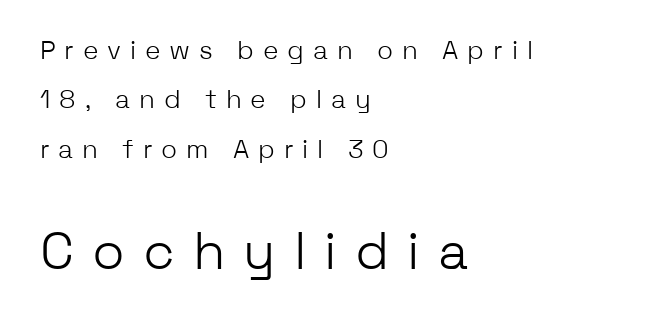
The image shows 53 px light sans-serif type, upright; set left-aligned, loose line spacing (1.9x), unusually wide letter spacing (+0.34 em), not underlined; the second (bottom) block is 2.04x larger; low stroke contrast and a medium x-height.
